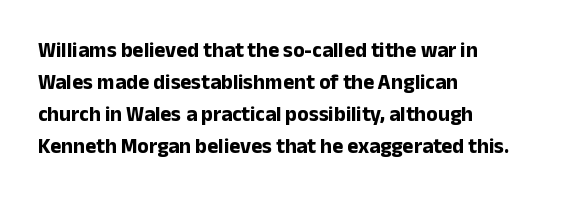
Tracking value appears to be zero — textbook default spacing. Is the type bold? Yes — the strokes are clearly thick and heavy. The block of text has a typical density, with ordinary space between rows. The rag falls on the right side of this text block. Words float on clear page, feet unadorned.
